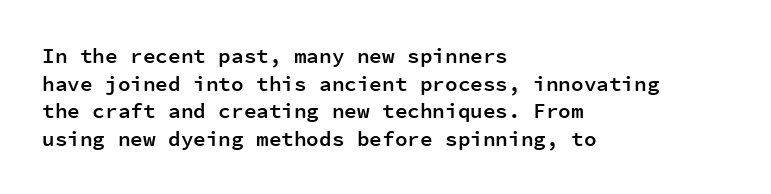
This sample uses plain, unmodified letter spacing. The foot of each line stays bare and open. The leading is moderate, giving the passage an even texture. A somewhat darkened texture: the type is semibold rather than bold.
